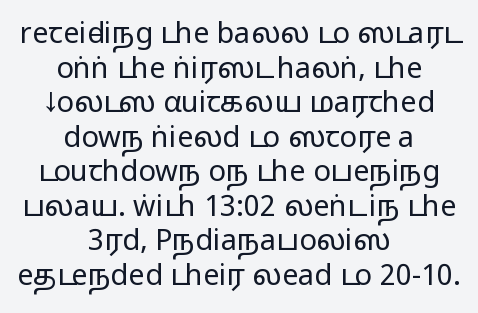
{"serif": "no", "italic": "no", "bold": "no", "weight": "regular", "width": "wide", "stroke_contrast": "low", "x_height": "medium", "monospaced": "no", "underline": "no", "align": "center", "line_spacing_ratio": 1.19, "letter_spacing": "normal", "letter_spacing_em": 0.0, "glyph_px": 29}
